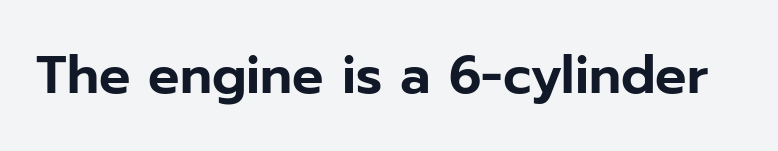
Check the space under the baseline: it is left empty. Vertical strokes here are truly vertical. Letterform terminals end flat and unadorned throughout the passage. The rendering keeps characters at their native spacing. These lines are rendered in a variable-pitch font.
